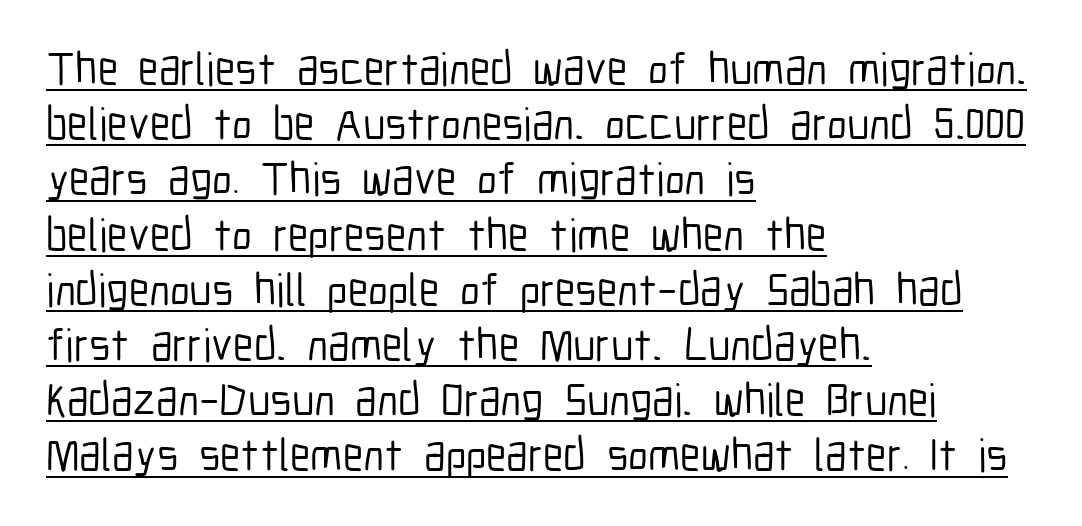
Q: Is the text italic (slanted)? A: No, it is upright.
Q: Is the typeface a serif or a sans-serif typeface? A: Sans-serif.
Q: Is the text underlined? A: Yes.
Q: How is the paragraph aligned? A: Left-aligned.
Q: Is the spacing between letters normal or unusually wide? A: Normal.
Q: Width (condensed, normal, or wide)? A: Condensed.
Q: Stroke contrast? A: Low.
Q: x-height? A: Medium.
Q: Monospaced? A: No.
